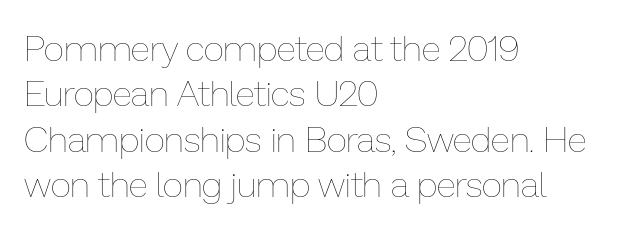
Q: Is the text bold? A: No.
Q: Is the text italic (slanted)? A: No, it is upright.
Q: Is the text underlined? A: No.
Q: How is the paragraph aligned? A: Left-aligned.
Q: Is the spacing between letters normal or unusually wide? A: Normal.
Q: Is the spacing between lines tight, normal or loose? A: Normal.
Q: Width (condensed, normal, or wide)? A: Normal.
Q: Stroke contrast? A: Low.
Q: x-height? A: Medium.
Q: Monospaced? A: No.
